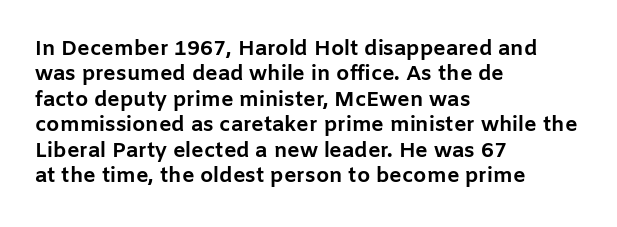
The image shows 21 px bold type, upright; set left-aligned, line spacing 1.21x, normal letter spacing, not underlined.
